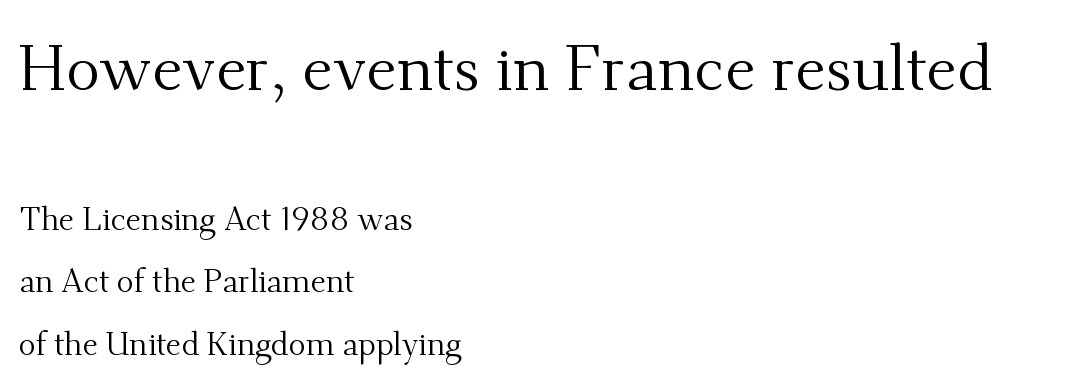
A serif font was chosen for this passage. Nothing heavy about these letters — not bold at all. The passage shown begins with its larger block and ends with its smaller one. These lines are rendered in a variable-pitch font. A classic flush-left, rag-right setting is used for this passage.
